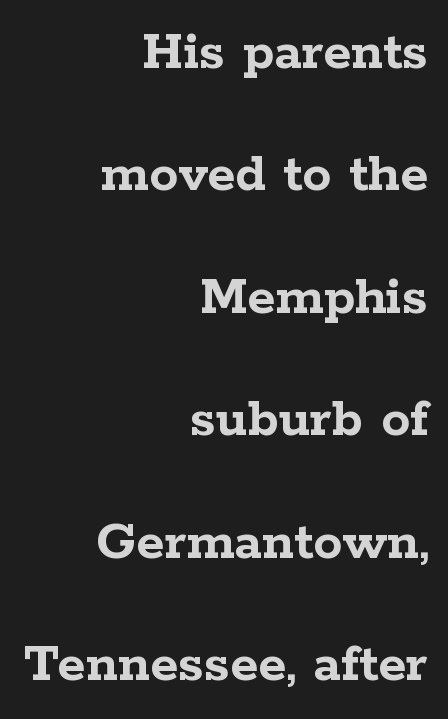
{"serif": "yes", "italic": "no", "bold": "yes", "weight": "semibold", "width": "wide", "stroke_contrast": "low", "x_height": "medium", "monospaced": "no", "underline": "no", "align": "right", "line_spacing": "loose", "line_spacing_ratio": 2.11, "letter_spacing": "normal", "letter_spacing_em": 0.0, "glyph_px": 58}
